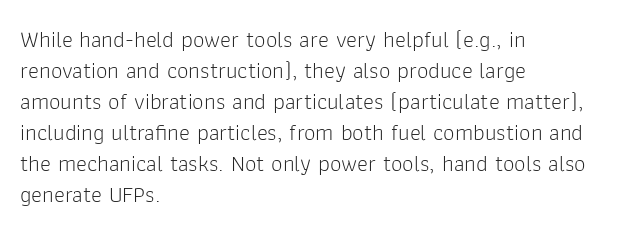
Q: Is the text bold? A: No.
Q: Is the text italic (slanted)? A: No, it is upright.
Q: Is the text underlined? A: No.
Q: How is the paragraph aligned? A: Left-aligned.
Q: Is the spacing between letters normal or unusually wide? A: Normal.
Q: Is the spacing between lines tight, normal or loose? A: Normal.
